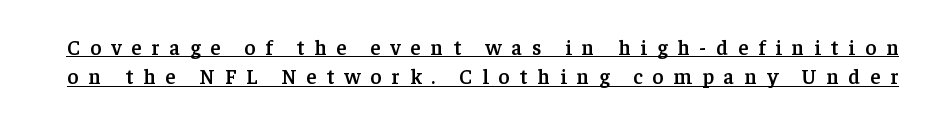
{"italic": "no", "bold": "semi", "underline": "yes", "line_spacing": "normal", "line_spacing_ratio": 1.4, "letter_spacing": "wide", "letter_spacing_em": 0.48, "glyph_px": 21}
